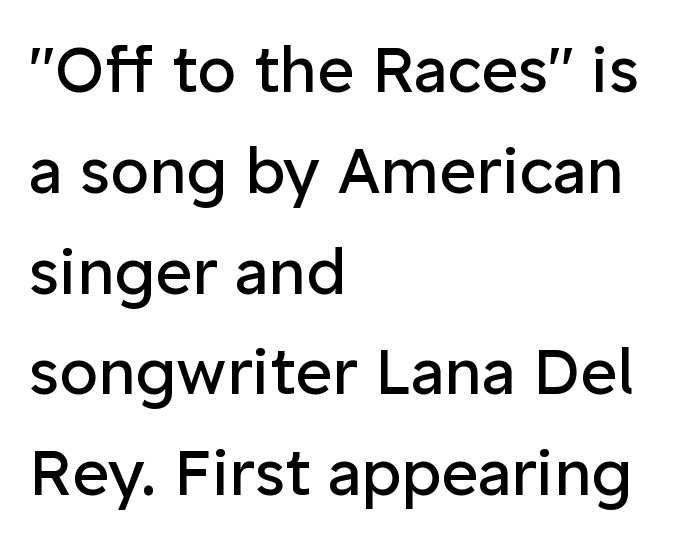
Casual observation: everything's shoved over to the left. The letterforms sit at book weight or below. This sample uses plain, unmodified letter spacing. Font category for this specimen: sans-serif. Regarding leading, the lines here are spaced in the standard way. Quick note: underline off.
